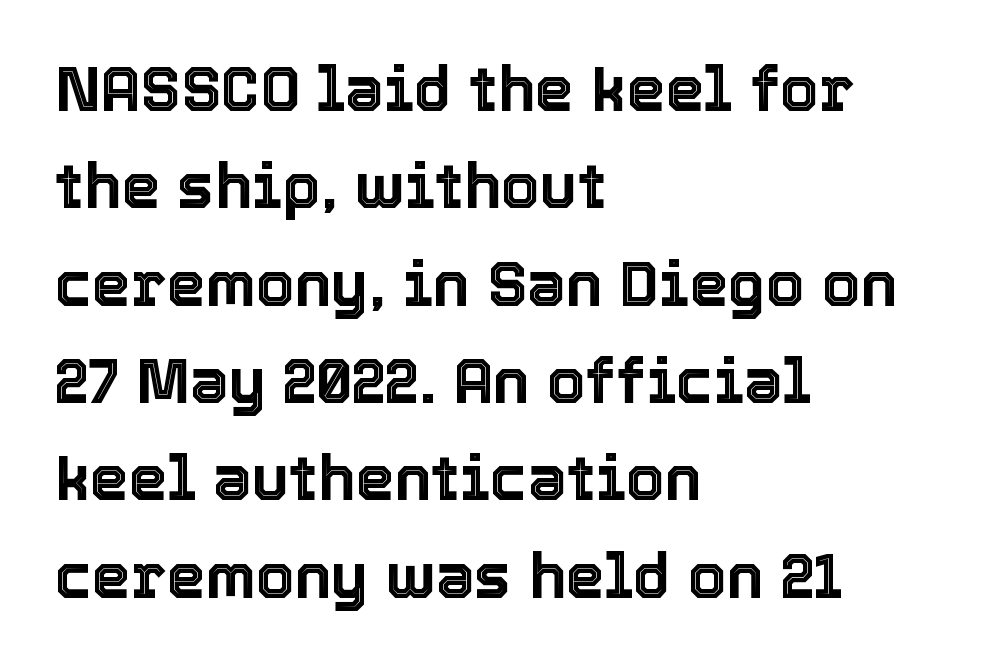
Q: Is the text italic (slanted)? A: No, it is upright.
Q: Is the text underlined? A: No.
Q: How is the paragraph aligned? A: Left-aligned.
Q: Is the spacing between letters normal or unusually wide? A: Normal.
Q: Is the spacing between lines tight, normal or loose? A: Normal.
Q: Width (condensed, normal, or wide)? A: Normal.
Q: x-height? A: Medium.
Q: Monospaced? A: No.
